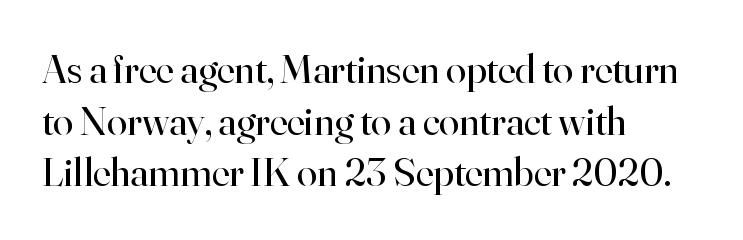
{"serif": "yes", "italic": "no", "bold": "no", "weight": "regular", "width": "normal", "stroke_contrast": "high", "x_height": "small", "monospaced": "no", "underline": "no", "align": "left", "line_spacing": "normal", "line_spacing_ratio": 1.26, "letter_spacing": "normal", "letter_spacing_em": 0.0, "glyph_px": 41}
